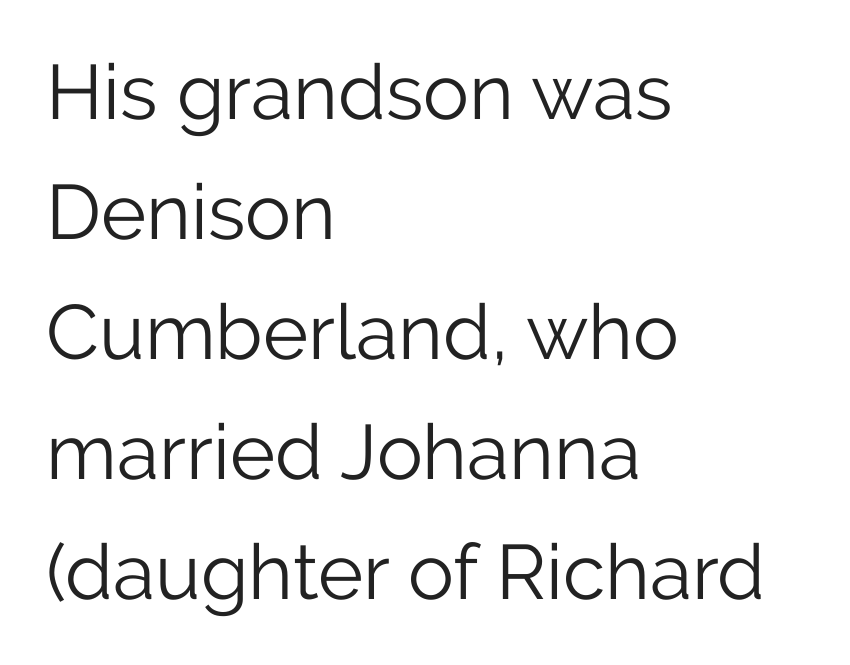
{"serif": "no", "italic": "no", "bold": "no", "weight": "light", "width": "normal", "stroke_contrast": "low", "x_height": "medium", "monospaced": "no", "underline": "no", "align": "left", "line_spacing": "normal", "line_spacing_ratio": 1.56, "letter_spacing": "normal", "letter_spacing_em": 0.0, "glyph_px": 77}
